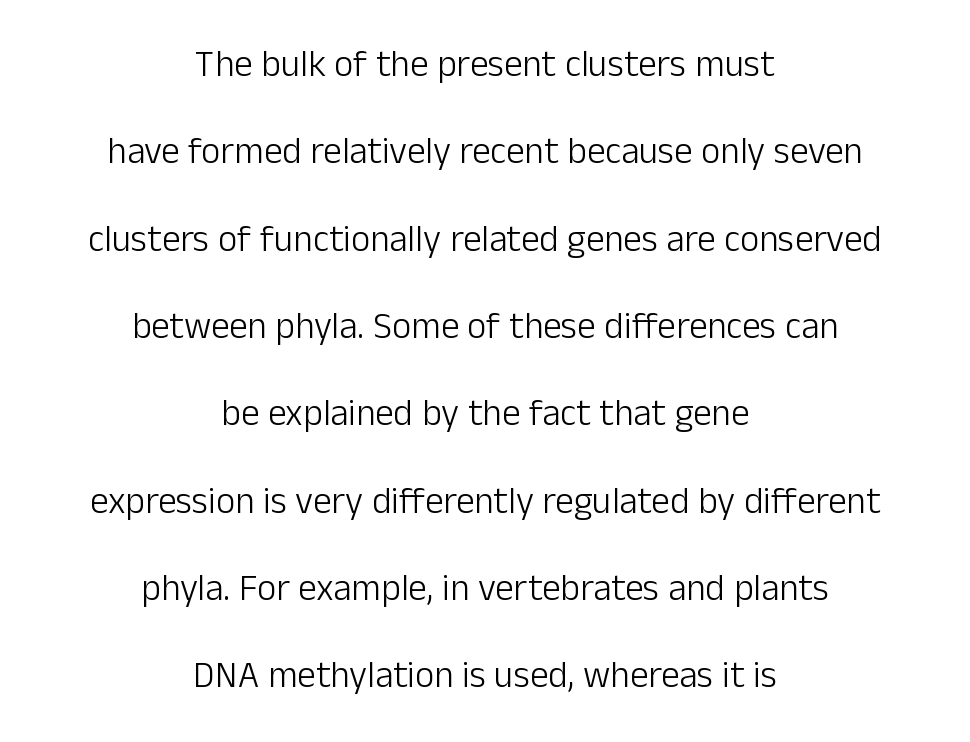
Q: Is the text bold? A: No.
Q: Is the text italic (slanted)? A: No, it is upright.
Q: Is the typeface a serif or a sans-serif typeface? A: Sans-serif.
Q: Is the text underlined? A: No.
Q: How is the paragraph aligned? A: Centered.
Q: Is the spacing between letters normal or unusually wide? A: Normal.
Q: Is the spacing between lines tight, normal or loose? A: Loose.
Q: Width (condensed, normal, or wide)? A: Normal.
Q: Stroke contrast? A: Low.
Q: x-height? A: Medium.
Q: Monospaced? A: No.
